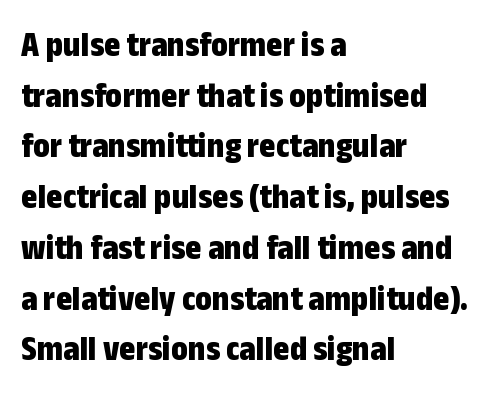
Q: Is the text bold? A: Yes.
Q: Is the text italic (slanted)? A: No, it is upright.
Q: Is the typeface a serif or a sans-serif typeface? A: Sans-serif.
Q: Is the text underlined? A: No.
Q: How is the paragraph aligned? A: Left-aligned.
Q: Is the spacing between letters normal or unusually wide? A: Normal.
Q: Is the spacing between lines tight, normal or loose? A: Normal.
Q: Width (condensed, normal, or wide)? A: Condensed.
Q: Stroke contrast? A: Low.
Q: x-height? A: Medium.
Q: Monospaced? A: No.
